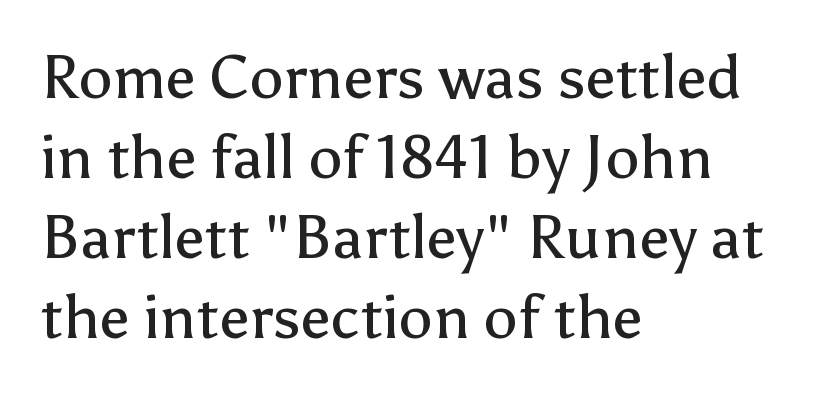
{"serif": "no", "italic": "no", "bold": "no", "weight": "regular", "width": "normal", "stroke_contrast": "low", "x_height": "medium", "monospaced": "no", "underline": "no", "align": "left", "line_spacing": "normal", "line_spacing_ratio": 1.31, "letter_spacing": "normal", "letter_spacing_em": 0.0, "glyph_px": 61}
